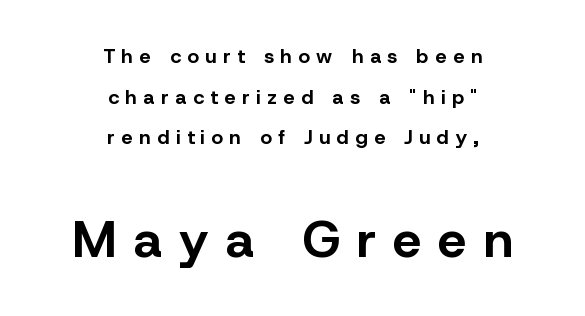
The passage shown is emphatically bold. Here the designer chose a conventional face with non-uniform glyph widths. Is the lower block the larger one? Yes — the lower block carries the bigger type. Notice the wide empty band between every row — that's loose leading.
